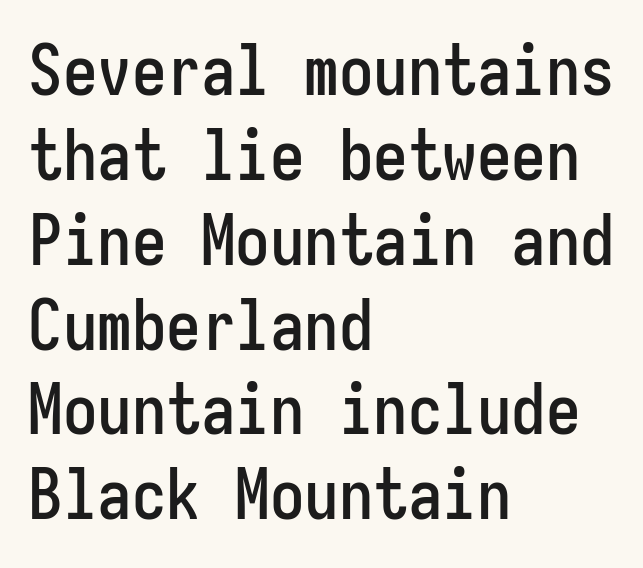
Q: Is the text italic (slanted)? A: No, it is upright.
Q: Is the typeface a serif or a sans-serif typeface? A: Sans-serif.
Q: Is the text underlined? A: No.
Q: How is the paragraph aligned? A: Left-aligned.
Q: Is the spacing between letters normal or unusually wide? A: Normal.
Q: Width (condensed, normal, or wide)? A: Condensed.
Q: Stroke contrast? A: Low.
Q: x-height? A: Medium.
Q: Monospaced? A: Yes.
